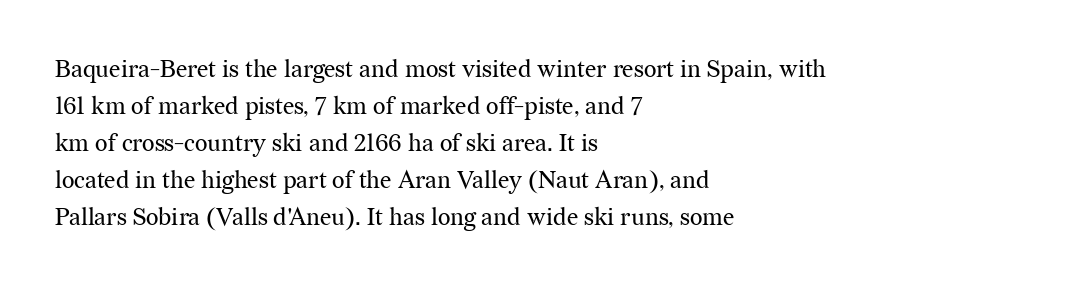
Vertical strokes here are truly vertical. Every row of glyphs begins at an identical x-position on the left. Between one letter and the next there's only the usual sliver of space. Only glyphs here, with clear space below each row.
